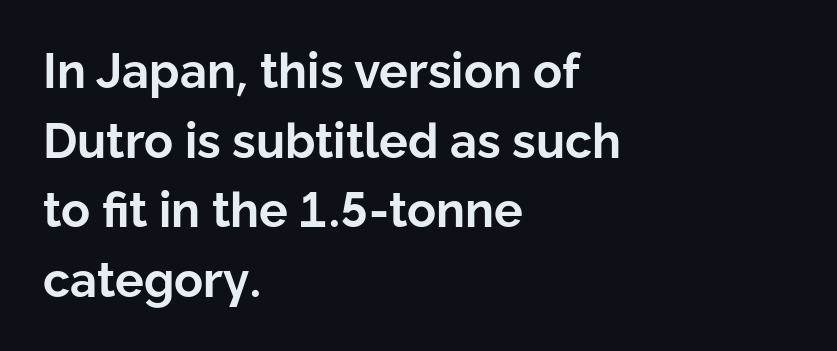
The image shows 48 px bold sans-serif type, upright; set left-aligned, normal line spacing (1.45x), normal letter spacing, not underlined; low stroke contrast and a medium x-height.
